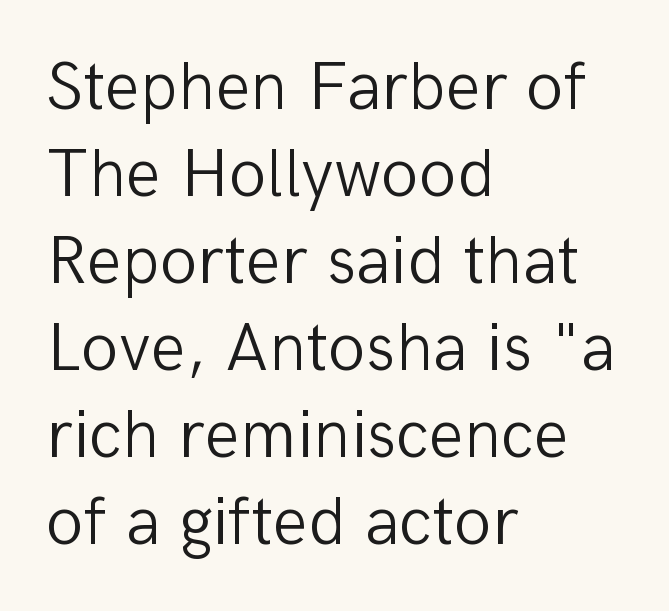
{"serif": "no", "italic": "no", "bold": "no", "weight": "light", "width": "normal", "stroke_contrast": "low", "x_height": "medium", "monospaced": "no", "underline": "no", "align": "left", "line_spacing": "normal", "line_spacing_ratio": 1.26, "letter_spacing": "normal", "letter_spacing_em": 0.0, "glyph_px": 69}
